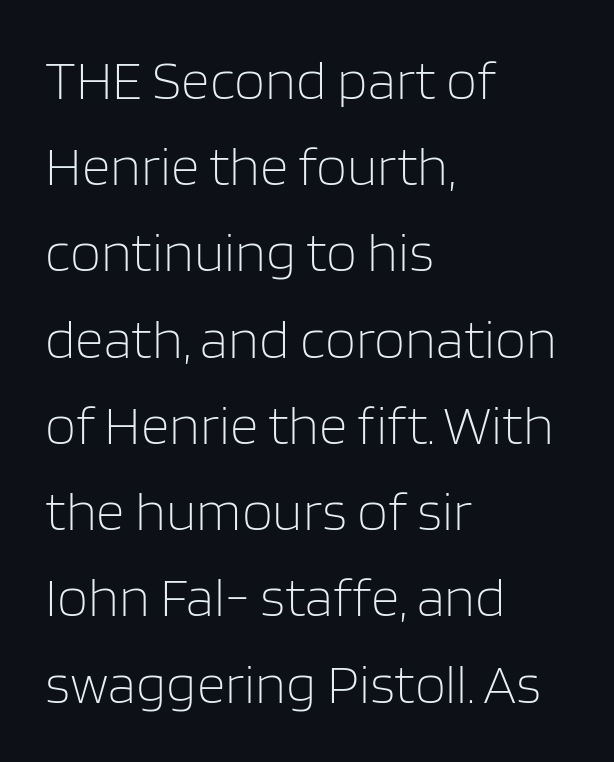
Q: Is the text bold? A: No.
Q: Is the text italic (slanted)? A: No, it is upright.
Q: Is the typeface a serif or a sans-serif typeface? A: Sans-serif.
Q: Is the text underlined? A: No.
Q: How is the paragraph aligned? A: Left-aligned.
Q: Is the spacing between letters normal or unusually wide? A: Normal.
Q: Is the spacing between lines tight, normal or loose? A: Normal.
Q: Width (condensed, normal, or wide)? A: Normal.
Q: Stroke contrast? A: Low.
Q: x-height? A: Large.
Q: Monospaced? A: No.
